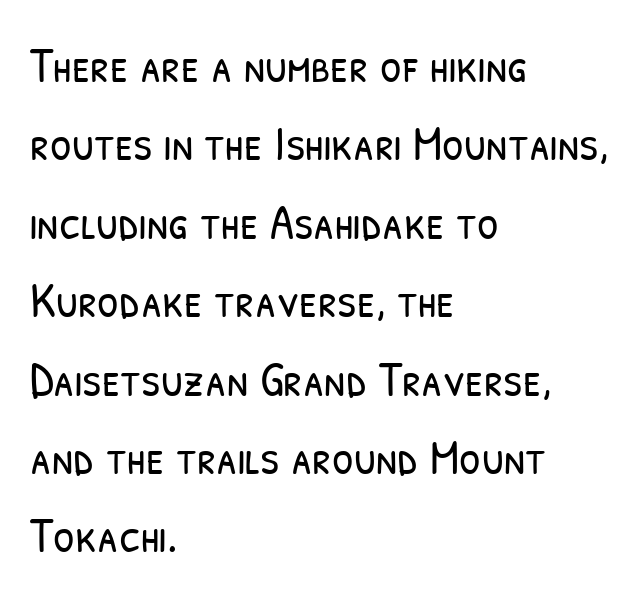
Here the designer chose a conventional face with non-uniform glyph widths. The rendering keeps characters at their native spacing. Compared with typical paragraphs, the rows here are spaced about the same. Bold? No — there's no thickening of the strokes. Line beginnings align vertically; line endings do not.
